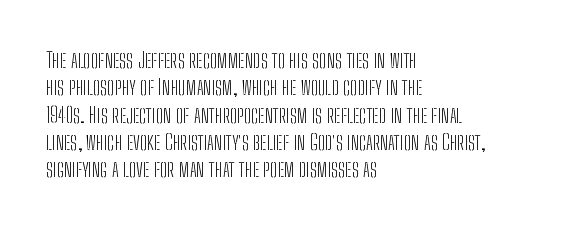
The image shows 22 px text type, upright; set left-aligned, line spacing 1.24x, normal letter spacing, not underlined.
